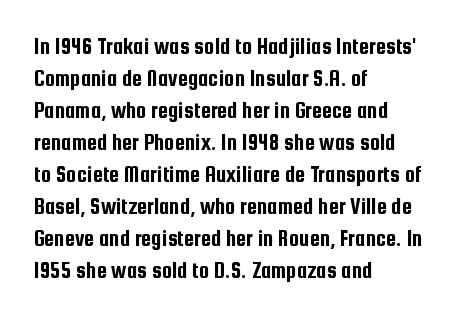
These lines are set flush left with a ragged right edge. Nope, not italic — everything's standing straight. Observe the ordinary spacing: letters are neighbours, not strangers. Vertically, the passage feels balanced, rows spaced as you'd expect. Has an underline been added? It has not.
